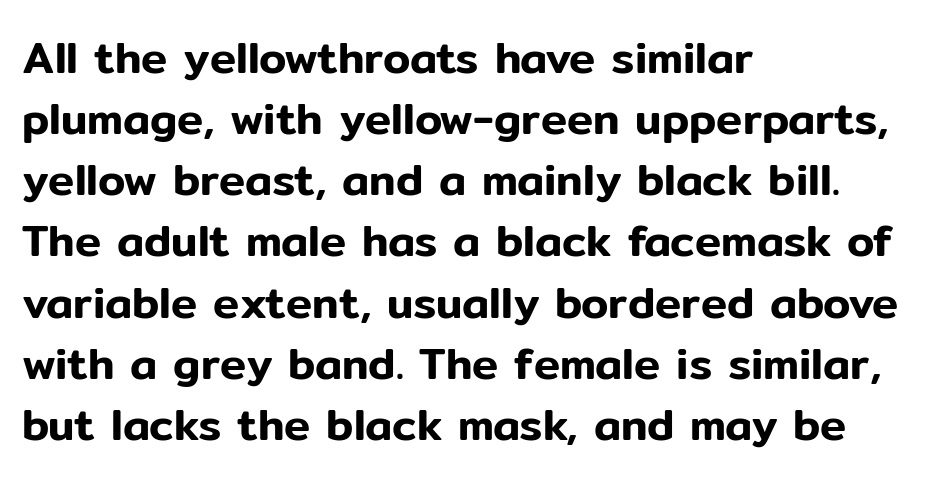
The glyphs in this specimen are sans serif. Bare-footed words on every line. Posture: upright roman. Does the copy run flush right? No — it runs flush left.
